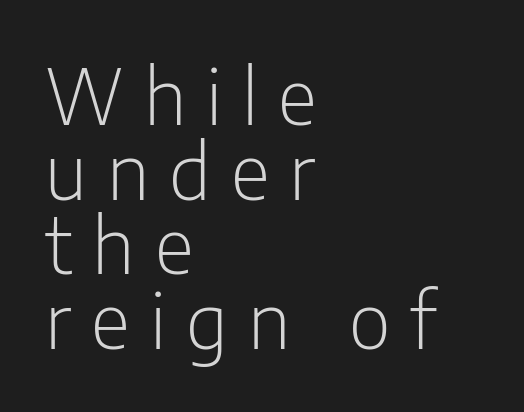
The image shows 77 px light, condensed sans-serif type, upright; set left-aligned, tight line spacing (0.97x), unusually wide letter spacing (+0.26 em), not underlined; low stroke contrast and a medium x-height.
